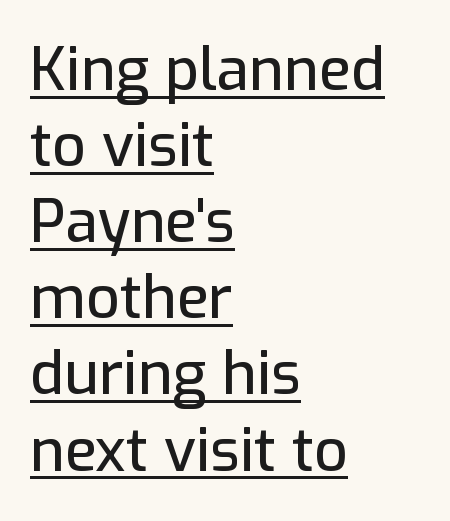
The image shows 59 px sans-serif type, upright; set left-aligned, normal line spacing (1.29x), normal letter spacing, underlined; low stroke contrast and a medium x-height.
